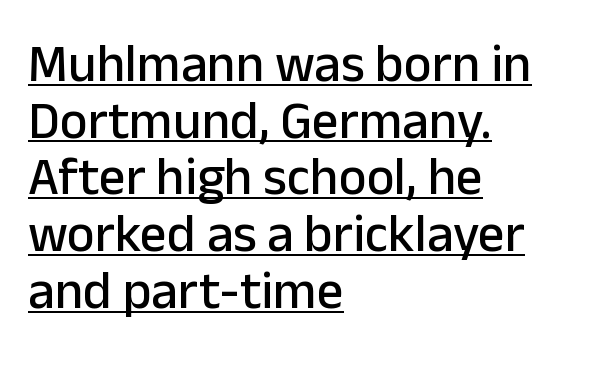
The paragraph has a hard left edge and a soft right edge. The rendering shows plain stroke endings on the letterforms — a sans-serif design. The lettering stays uniformly vertical, giving the passage a roman look. A typesetter would call this leading minimal, almost set solid.
